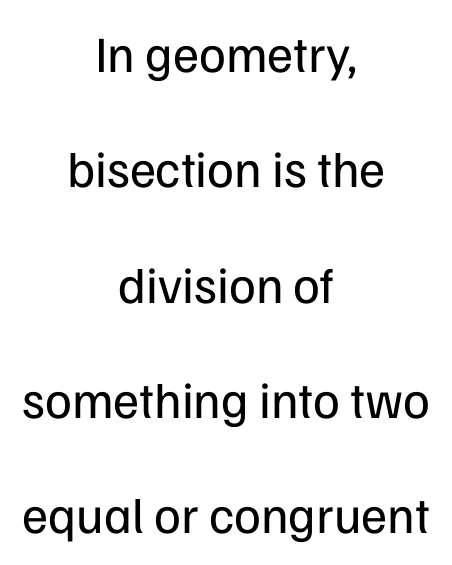
The image shows 51 px regular-weight sans-serif type, upright; set centered, loose line spacing (2.26x), normal letter spacing, not underlined; low stroke contrast and a medium x-height.
